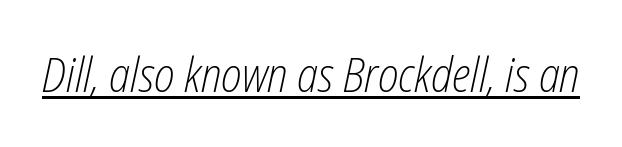
The image shows 48 px light, condensed type, italic (leaning right); set normal letter spacing, underlined; low stroke contrast and a medium x-height.
